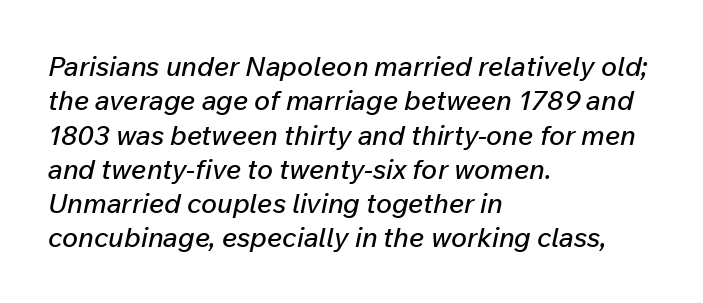
{"italic": "yes", "lean": "right", "slant_degrees": 12, "underline": "no", "align": "left", "line_spacing": "normal", "line_spacing_ratio": 1.27, "letter_spacing": "normal", "letter_spacing_em": 0.0, "glyph_px": 27}
